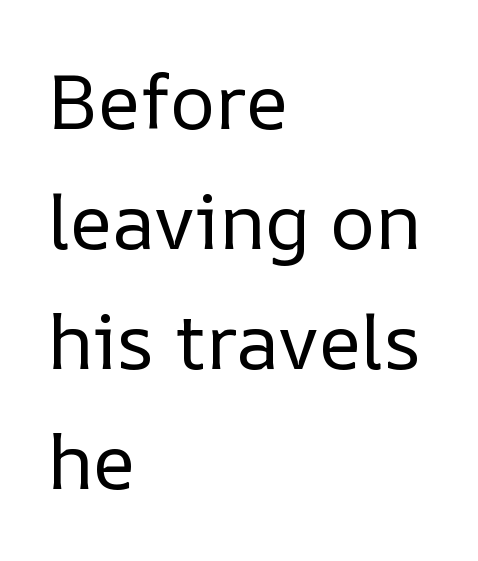
Q: Is the text bold? A: No.
Q: Is the text italic (slanted)? A: No, it is upright.
Q: Is the text underlined? A: No.
Q: How is the paragraph aligned? A: Left-aligned.
Q: Is the spacing between letters normal or unusually wide? A: Normal.
Q: Is the spacing between lines tight, normal or loose? A: Normal.
Q: Width (condensed, normal, or wide)? A: Normal.
Q: Stroke contrast? A: Low.
Q: x-height? A: Medium.
Q: Monospaced? A: No.
